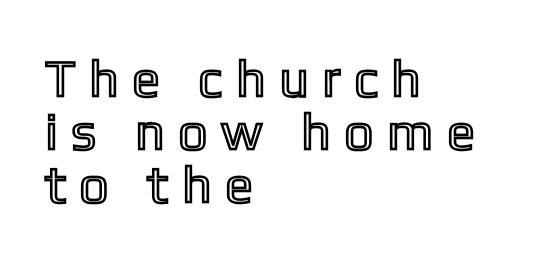
The ragged edge is on the right, which tells us the setting is flush left. The baseline area is clear. It's the straight-up-and-down kind of type. The horizontal fit of the characters is loose and conspicuously gappy. Here the designer chose a conventional face with non-uniform glyph widths. The rendering uses a small line-height, squeezing the rows.
